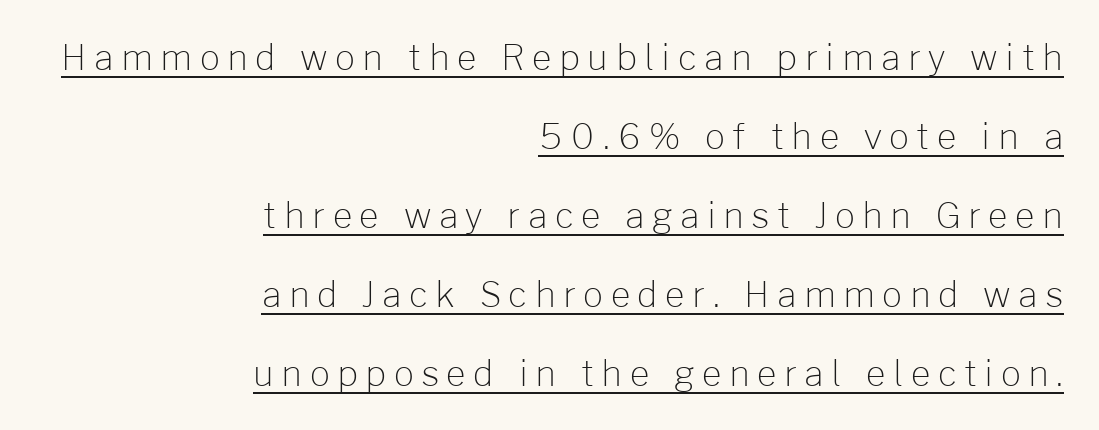
Q: Is the text bold? A: No.
Q: Is the text italic (slanted)? A: No, it is upright.
Q: Is the typeface a serif or a sans-serif typeface? A: Sans-serif.
Q: Is the text underlined? A: Yes.
Q: How is the paragraph aligned? A: Right-aligned.
Q: Is the spacing between letters normal or unusually wide? A: Unusually wide.
Q: Is the spacing between lines tight, normal or loose? A: Loose.
Q: Width (condensed, normal, or wide)? A: Normal.
Q: Stroke contrast? A: Low.
Q: x-height? A: Medium.
Q: Monospaced? A: No.
